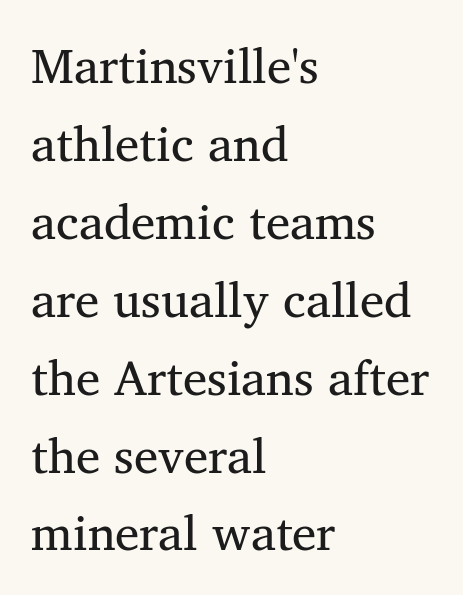
The image shows 49 px regular-weight serif type; set left-aligned, normal line spacing (1.59x), normal letter spacing, not underlined; medium stroke contrast and a medium x-height.
